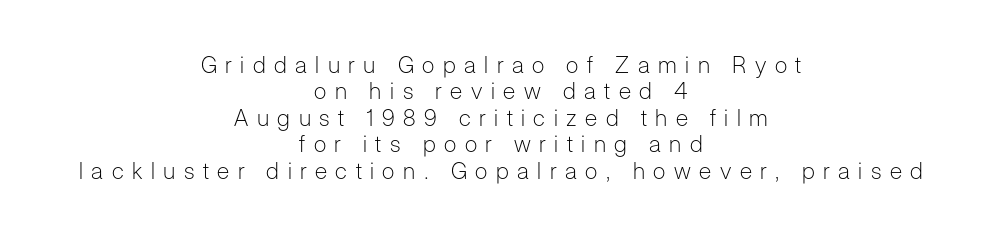
{"italic": "no", "bold": "no", "underline": "no", "align": "center", "line_spacing": "tight", "line_spacing_ratio": 1.15, "letter_spacing": "wide", "letter_spacing_em": 0.37, "glyph_px": 23}
